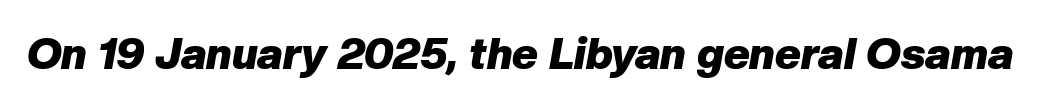
The image shows 44 px heavy type, italic (leaning right); set normal letter spacing, not underlined; low stroke contrast and a medium x-height.
